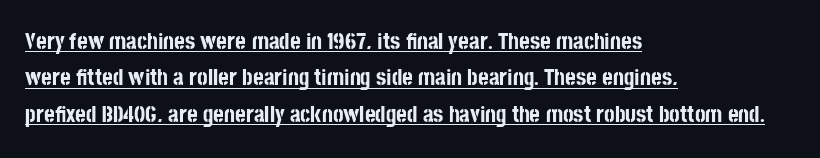
{"italic": "no", "bold": "yes", "underline": "yes", "align": "left", "line_spacing": "normal", "line_spacing_ratio": 1.58, "letter_spacing": "normal", "letter_spacing_em": 0.0, "glyph_px": 23}
